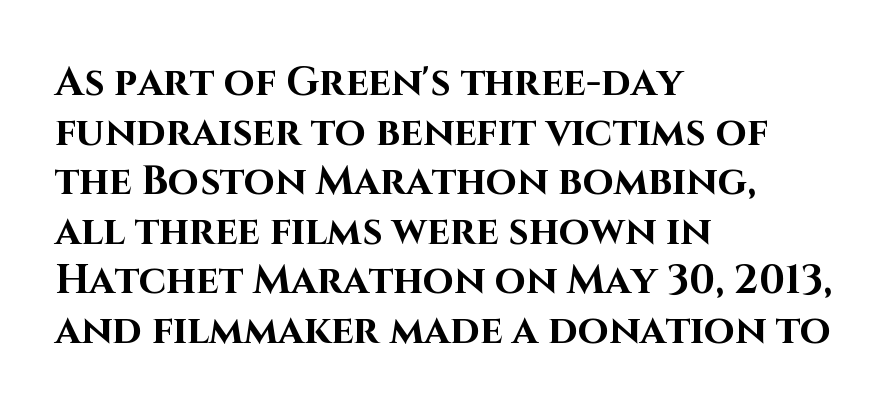
Q: Is the text bold? A: Yes.
Q: Is the text italic (slanted)? A: No, it is upright.
Q: Is the typeface a serif or a sans-serif typeface? A: Sans-serif.
Q: Is the text underlined? A: No.
Q: How is the paragraph aligned? A: Left-aligned.
Q: Is the spacing between letters normal or unusually wide? A: Normal.
Q: Width (condensed, normal, or wide)? A: Normal.
Q: Stroke contrast? A: High.
Q: x-height? A: Large.
Q: Monospaced? A: No.
